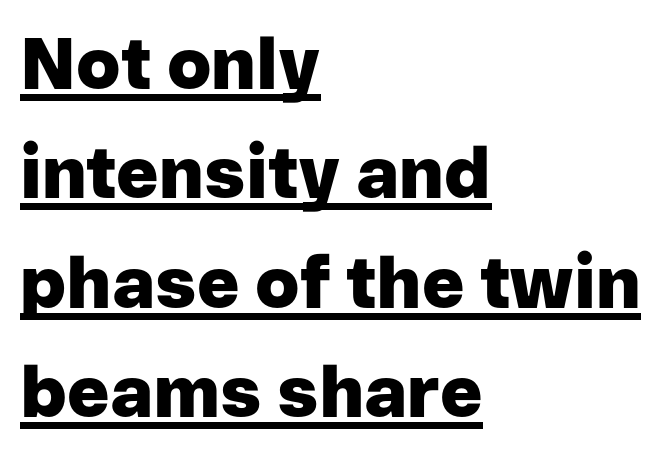
{"serif": "no", "italic": "no", "bold": "yes", "weight": "heavy", "width": "normal", "stroke_contrast": "low", "x_height": "medium", "monospaced": "no", "underline": "yes", "align": "left", "line_spacing": "normal", "line_spacing_ratio": 1.52, "letter_spacing": "normal", "letter_spacing_em": 0.0, "glyph_px": 72}
